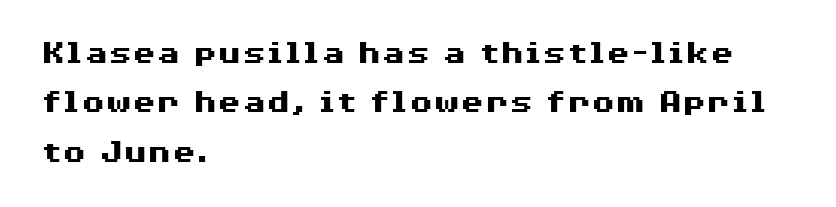
{"serif": "no", "italic": "no", "bold": "yes", "weight": "heavy", "width": "wide", "stroke_contrast": "medium", "x_height": "medium", "monospaced": "no", "underline": "no", "align": "left", "line_spacing": "normal", "line_spacing_ratio": 1.41, "letter_spacing": "normal", "letter_spacing_em": 0.0, "glyph_px": 35}
